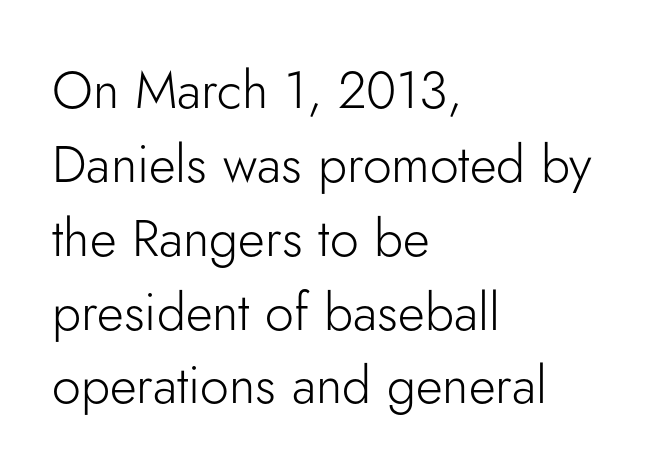
The image shows 52 px light sans-serif type, upright; set left-aligned, normal line spacing (1.42x), normal letter spacing, not underlined; low stroke contrast and a small x-height.
